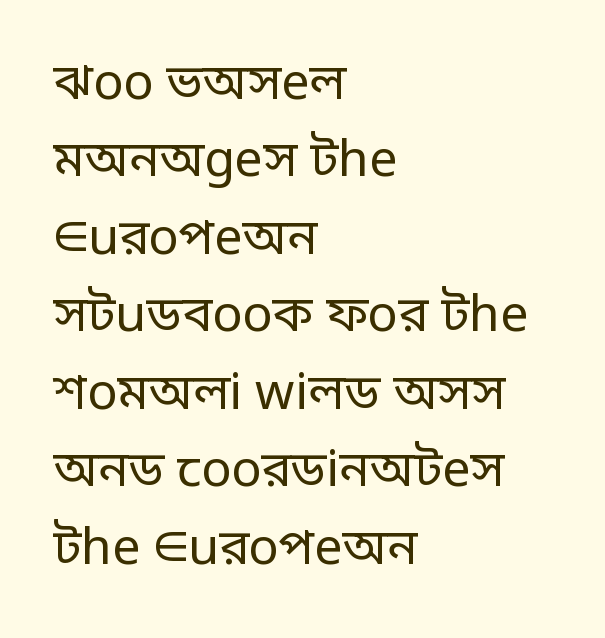
{"serif": "no", "italic": "no", "bold": "no", "weight": "regular", "width": "normal", "stroke_contrast": "low", "x_height": "large", "monospaced": "no", "underline": "no", "align": "left", "line_spacing": "normal", "line_spacing_ratio": 1.55, "letter_spacing": "normal", "letter_spacing_em": 0.0, "glyph_px": 50}
